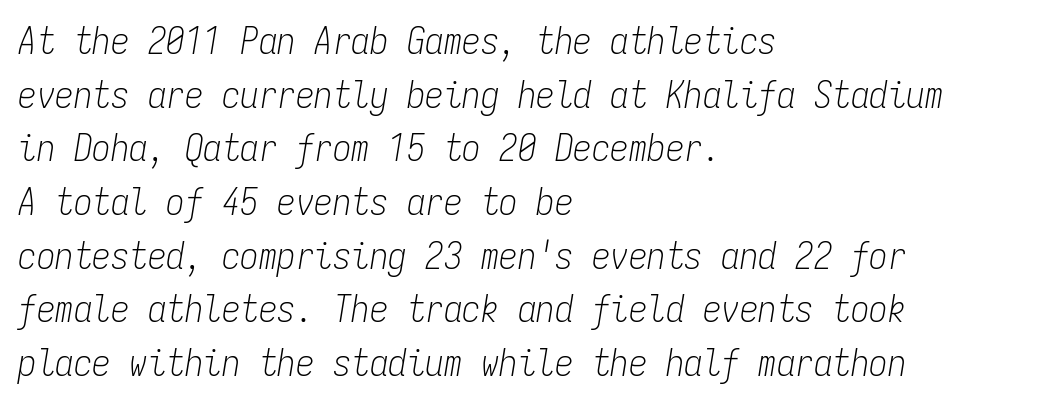
{"italic": "yes", "lean": "right", "slant_degrees": 9, "bold": "no", "weight": "light", "width": "condensed", "stroke_contrast": "low", "x_height": "medium", "monospaced": "yes", "underline": "no", "align": "left", "line_spacing": "normal", "line_spacing_ratio": 1.45, "letter_spacing": "normal", "letter_spacing_em": 0.0, "glyph_px": 37}
